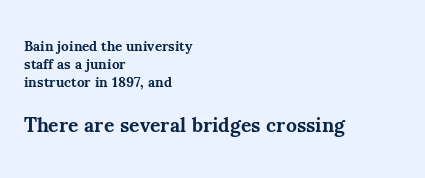
The image shows 20 px bold type, upright; set left-aligned, normal line spacing (1.27x), normal letter spacing, not underlined; the second (bottom) block is 1.43x larger.
